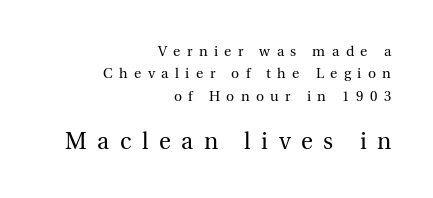
A light-to-regular cut is what we see here. Caption: expanded tracking, letters set apart. Short and long lines alike share a common ending point at right. One glance says typical: line gaps are just what's usual.
